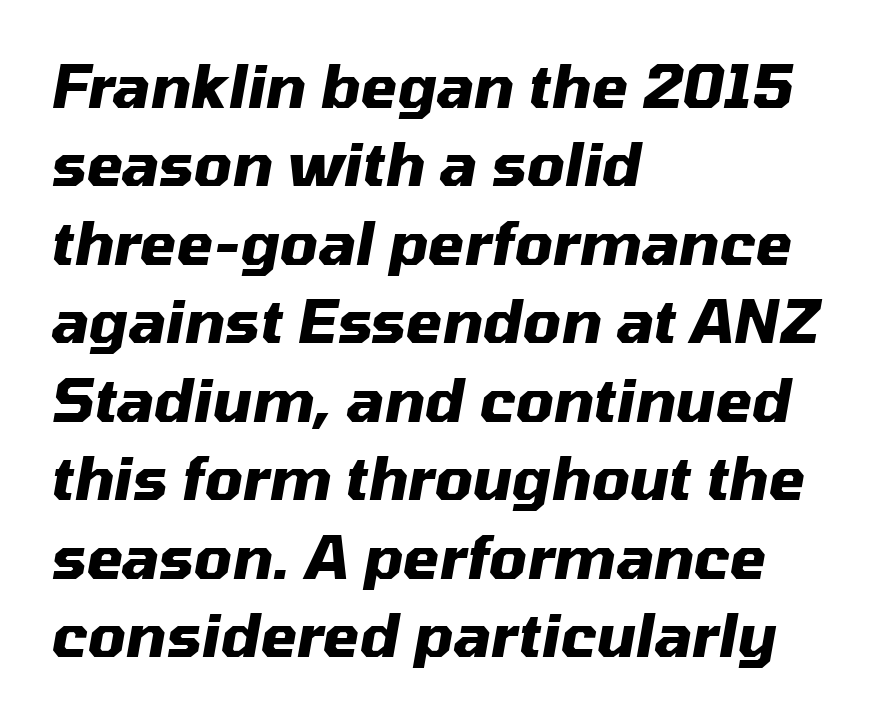
The image shows 59 px heavy type, italic (leaning right); set left-aligned, normal line spacing (1.33x), normal letter spacing, not underlined; medium stroke contrast and a medium x-height.
